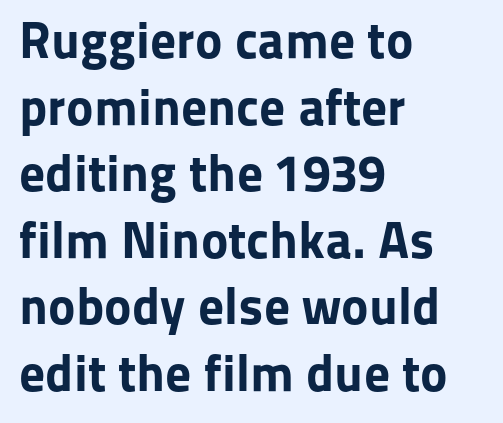
Q: Is the text bold? A: Yes.
Q: Is the text italic (slanted)? A: No, it is upright.
Q: Is the typeface a serif or a sans-serif typeface? A: Sans-serif.
Q: Is the text underlined? A: No.
Q: How is the paragraph aligned? A: Left-aligned.
Q: Is the spacing between letters normal or unusually wide? A: Normal.
Q: Is the spacing between lines tight, normal or loose? A: Normal.
Q: Width (condensed, normal, or wide)? A: Normal.
Q: Stroke contrast? A: Low.
Q: x-height? A: Medium.
Q: Monospaced? A: No.
